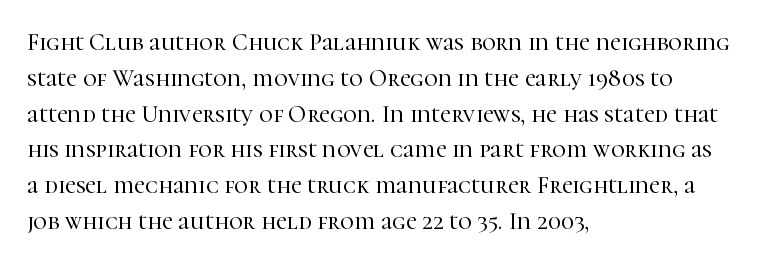
Summary of vertical rhythm: regular, with standard interline spacing. Is the block centered? No — it sits flush against the left margin. Nobody drew a line under any word here. Unlike italic type, these characters show no tilt at all.
